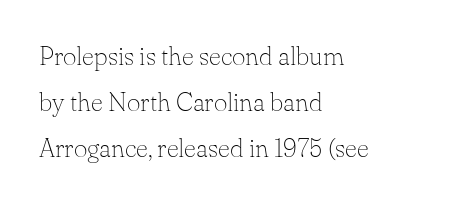
{"italic": "no", "bold": "no", "underline": "no", "align": "left", "line_spacing_ratio": 1.77, "letter_spacing": "normal", "letter_spacing_em": 0.0, "glyph_px": 26}
